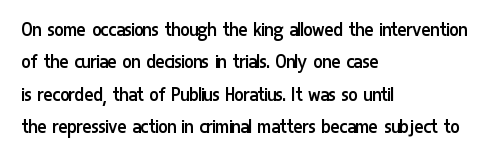
Does extra space separate the letters? No, they use regular spacing. Compared with a typical body face, this is equally light or lighter still. Casual observation: everything's shoved over to the left. This sample keeps an unexceptional amount of space between lines.
